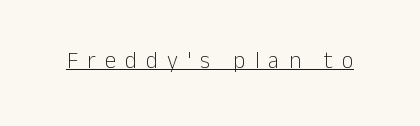
{"italic": "no", "bold": "no", "underline": "yes", "letter_spacing": "wide", "letter_spacing_em": 0.4, "glyph_px": 23}
